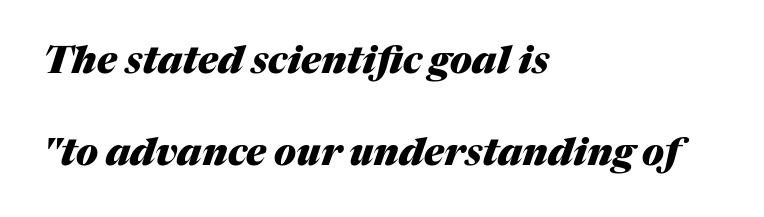
{"italic": "yes", "lean": "right", "slant_degrees": 17, "bold": "yes", "weight": "heavy", "width": "normal", "stroke_contrast": "medium", "x_height": "medium", "monospaced": "no", "underline": "no", "align": "left", "line_spacing": "loose", "line_spacing_ratio": 2.42, "letter_spacing": "normal", "letter_spacing_em": 0.0, "glyph_px": 38}
